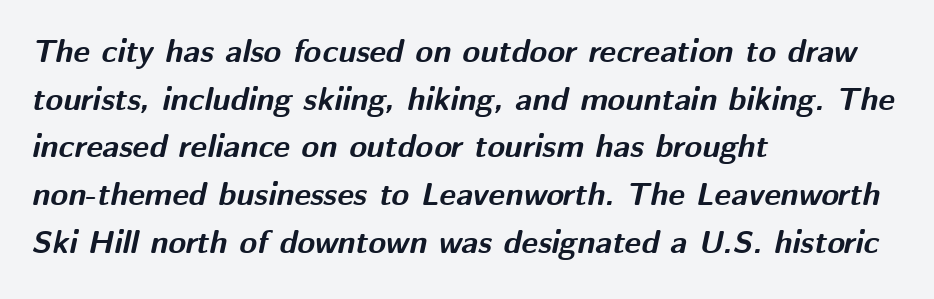
The image shows 32 px bold type, italic (leaning right); set left-aligned, normal line spacing (1.49x), normal letter spacing, not underlined; medium stroke contrast and a medium x-height.
